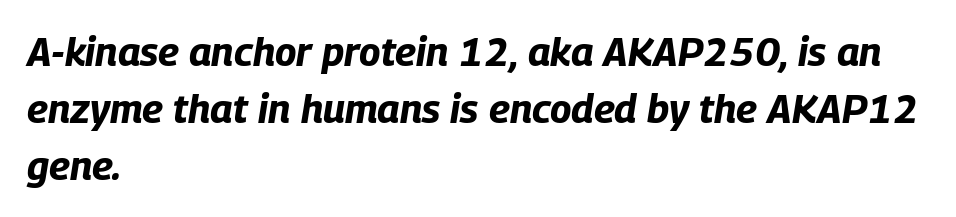
The image shows 40 px bold, condensed type, italic (leaning right); set left-aligned, normal line spacing (1.42x), normal letter spacing, not underlined; low stroke contrast and a large x-height.
